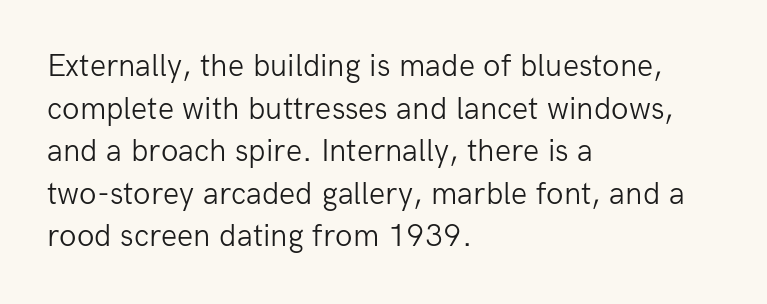
Q: Is the text bold? A: No.
Q: Is the text italic (slanted)? A: No, it is upright.
Q: Is the typeface a serif or a sans-serif typeface? A: Sans-serif.
Q: Is the text underlined? A: No.
Q: How is the paragraph aligned? A: Left-aligned.
Q: Is the spacing between letters normal or unusually wide? A: Normal.
Q: Is the spacing between lines tight, normal or loose? A: Normal.
Q: Width (condensed, normal, or wide)? A: Normal.
Q: Stroke contrast? A: Low.
Q: x-height? A: Medium.
Q: Monospaced? A: No.
